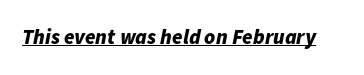
Q: Is the text bold? A: Yes.
Q: Is the text italic (slanted)? A: Yes, it leans right by about 11 degrees.
Q: Is the text underlined? A: Yes.
Q: Is the spacing between letters normal or unusually wide? A: Normal.
